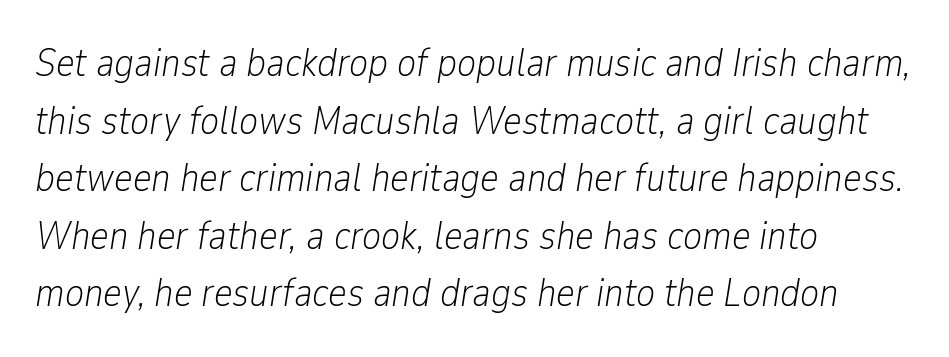
{"italic": "yes", "lean": "right", "slant_degrees": 9, "bold": "no", "weight": "light", "width": "condensed", "stroke_contrast": "low", "x_height": "medium", "monospaced": "no", "underline": "no", "align": "left", "line_spacing": "normal", "line_spacing_ratio": 1.44, "letter_spacing": "normal", "letter_spacing_em": 0.0, "glyph_px": 40}
